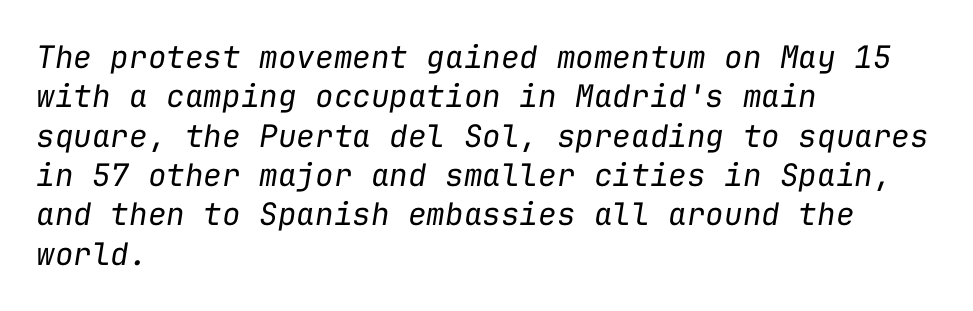
Q: Is the text bold? A: No.
Q: Is the text italic (slanted)? A: Yes, it leans right by about 9 degrees.
Q: Is the text underlined? A: No.
Q: How is the paragraph aligned? A: Left-aligned.
Q: Is the spacing between letters normal or unusually wide? A: Normal.
Q: Is the spacing between lines tight, normal or loose? A: Normal.
Q: Width (condensed, normal, or wide)? A: Normal.
Q: Stroke contrast? A: Low.
Q: x-height? A: Medium.
Q: Monospaced? A: Yes.
